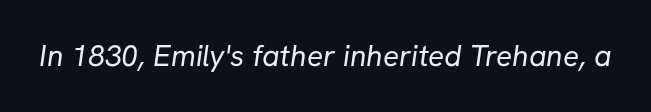
{"serif": "no", "bold": "no", "weight": "regular", "width": "normal", "stroke_contrast": "low", "x_height": "medium", "monospaced": "no", "underline": "no", "letter_spacing": "normal", "letter_spacing_em": 0.0, "glyph_px": 30}
